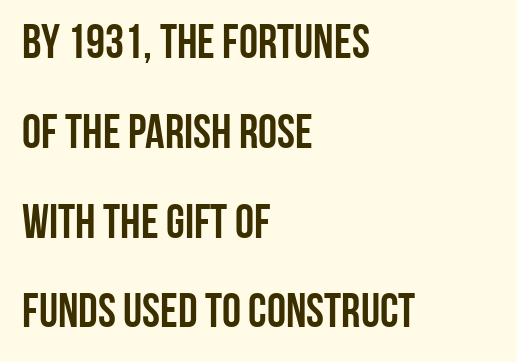
Observe the absence of serifs on each vertical stroke in this sample. Tall strokes in this sample are plumb rather than angled. The type is set solid horizontally, with unmodified tracking. Any mark beneath the type? The region is blank.
